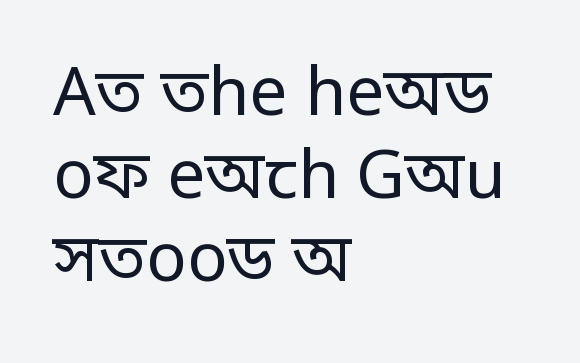
Nothing unusual about the tracking: characters are spaced as the font intends. Quick note: underline off. Serifs: no, the terminals of the letterforms are clean. No heavy texture on the line: the type isn't bold. The rag falls on the right side of this text block. Is there any slant? The stems are plumb.
